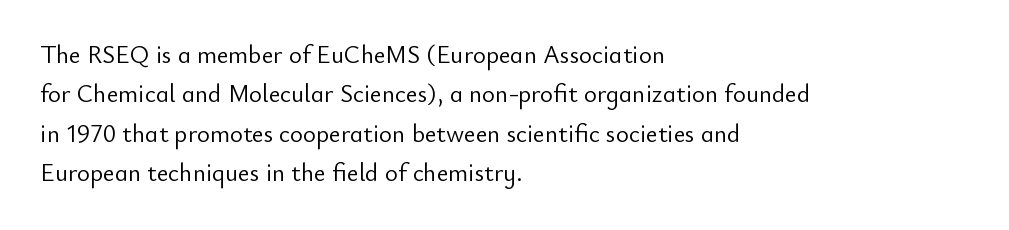
This block has exactly the height ordinary leading produces. Heft: none added — not bold. The face used here is rendered with its standard letterfit. Horizontally, the lines are justified to the leading edge only.
